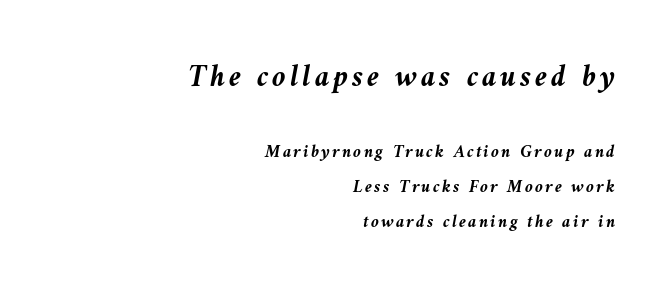
{"italic": "yes", "lean": "left", "slant_degrees": 9, "bold": "yes", "weight": "semibold", "width": "normal", "stroke_contrast": "medium", "x_height": "medium", "monospaced": "no", "underline": "no", "align": "right", "line_spacing": "loose", "line_spacing_ratio": 1.95, "larger_block": "first", "size_ratio": 1.72, "glyph_px": 31}
